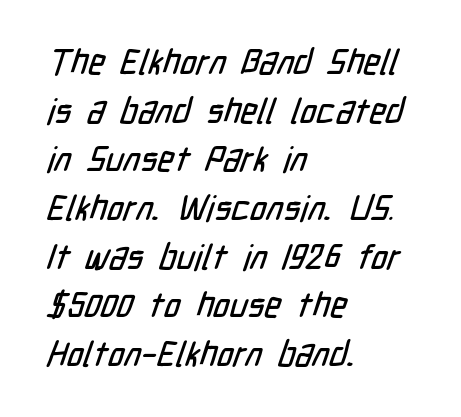
Q: Is the typeface a serif or a sans-serif typeface? A: Sans-serif.
Q: Is the text underlined? A: No.
Q: How is the paragraph aligned? A: Left-aligned.
Q: Is the spacing between letters normal or unusually wide? A: Normal.
Q: Is the spacing between lines tight, normal or loose? A: Normal.
Q: Width (condensed, normal, or wide)? A: Condensed.
Q: Stroke contrast? A: Low.
Q: x-height? A: Medium.
Q: Monospaced? A: No.
